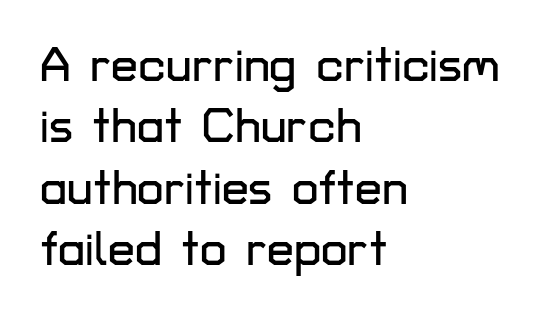
Q: Is the text italic (slanted)? A: No, it is upright.
Q: Is the typeface a serif or a sans-serif typeface? A: Sans-serif.
Q: Is the text underlined? A: No.
Q: How is the paragraph aligned? A: Left-aligned.
Q: Is the spacing between letters normal or unusually wide? A: Normal.
Q: Is the spacing between lines tight, normal or loose? A: Normal.
Q: Width (condensed, normal, or wide)? A: Normal.
Q: Stroke contrast? A: Low.
Q: x-height? A: Medium.
Q: Monospaced? A: No.
